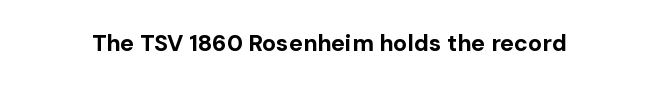
Notice how thick the strokes are: this is what a full bold looks like. In terms of letterspacing, this is plain default setting. The specimen omits any rule beneath the text block's lines. The lettering stays uniformly vertical, giving the passage a roman look.
